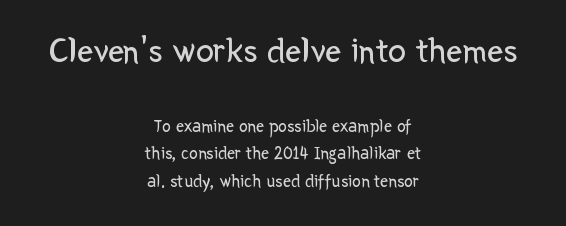
{"serif": "no", "italic": "no", "bold": "no", "weight": "regular", "width": "normal", "stroke_contrast": "low", "x_height": "medium", "monospaced": "no", "underline": "no", "align": "center", "line_spacing": "normal", "line_spacing_ratio": 1.55, "letter_spacing": "normal", "letter_spacing_em": 0.0, "larger_block": "first", "size_ratio": 2.0, "glyph_px": 36}
